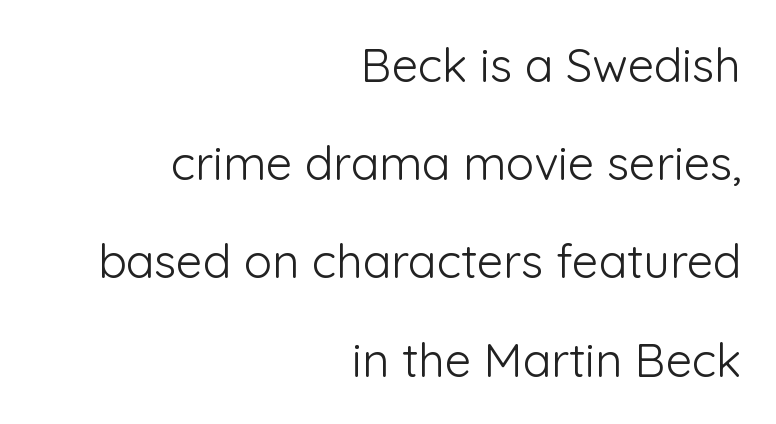
{"serif": "no", "italic": "no", "bold": "no", "weight": "light", "width": "normal", "stroke_contrast": "low", "x_height": "medium", "monospaced": "no", "underline": "no", "align": "right", "line_spacing": "loose", "line_spacing_ratio": 2.09, "letter_spacing": "normal", "letter_spacing_em": 0.0, "glyph_px": 47}
